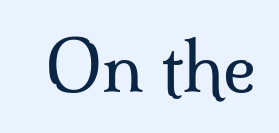
Q: Is the text bold? A: No.
Q: Is the text italic (slanted)? A: No, it is upright.
Q: Is the typeface a serif or a sans-serif typeface? A: Serif.
Q: Is the text underlined? A: No.
Q: Is the spacing between letters normal or unusually wide? A: Normal.
Q: Width (condensed, normal, or wide)? A: Normal.
Q: Stroke contrast? A: Medium.
Q: x-height? A: Small.
Q: Monospaced? A: No.
